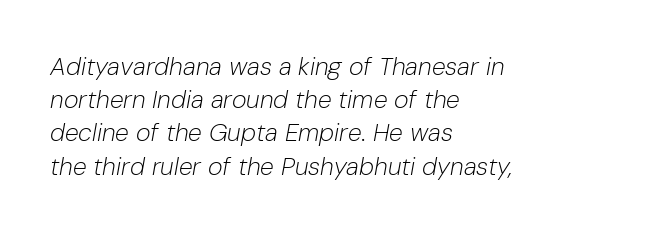
Q: Is the text bold? A: No.
Q: Is the text italic (slanted)? A: Yes, it leans right by about 10 degrees.
Q: Is the text underlined? A: No.
Q: How is the paragraph aligned? A: Left-aligned.
Q: Is the spacing between letters normal or unusually wide? A: Normal.
Q: Is the spacing between lines tight, normal or loose? A: Normal.
